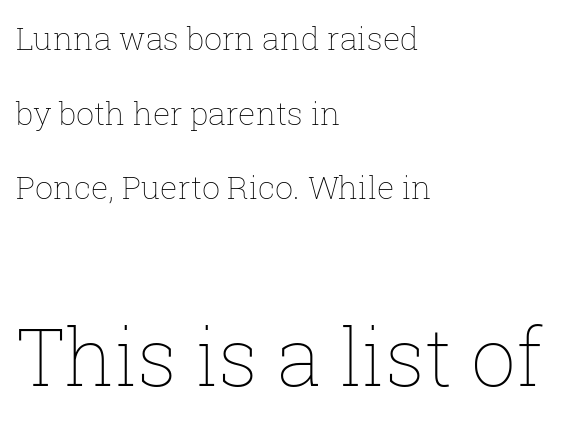
{"italic": "no", "bold": "no", "weight": "thin", "width": "normal", "stroke_contrast": "low", "x_height": "medium", "monospaced": "no", "underline": "no", "align": "left", "line_spacing": "loose", "line_spacing_ratio": 2.33, "letter_spacing": "normal", "letter_spacing_em": 0.0, "larger_block": "second", "size_ratio": 2.47, "glyph_px": 79}
